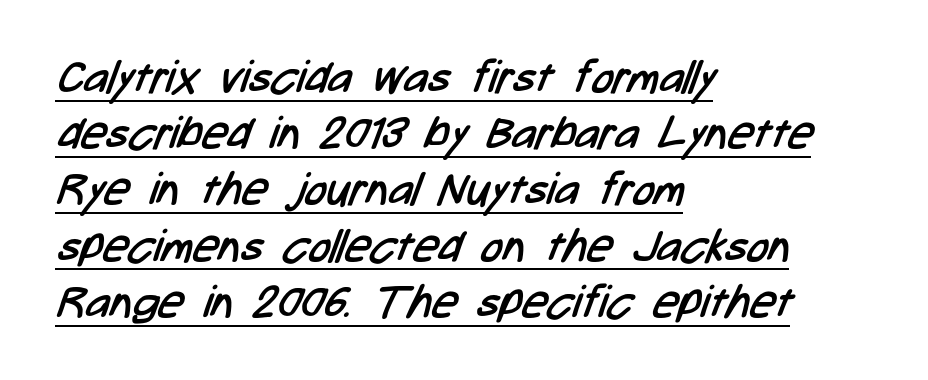
{"serif": "no", "bold": "no", "weight": "regular", "width": "condensed", "stroke_contrast": "low", "x_height": "medium", "monospaced": "no", "underline": "yes", "align": "left", "line_spacing": "normal", "line_spacing_ratio": 1.25, "letter_spacing": "normal", "letter_spacing_em": 0.0, "glyph_px": 45}
